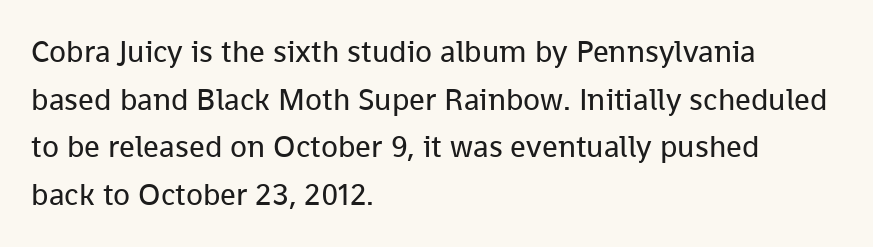
Q: Is the text bold? A: No.
Q: Is the text italic (slanted)? A: No, it is upright.
Q: Is the typeface a serif or a sans-serif typeface? A: Sans-serif.
Q: Is the text underlined? A: No.
Q: How is the paragraph aligned? A: Left-aligned.
Q: Is the spacing between letters normal or unusually wide? A: Normal.
Q: Is the spacing between lines tight, normal or loose? A: Normal.
Q: Width (condensed, normal, or wide)? A: Normal.
Q: Stroke contrast? A: Low.
Q: x-height? A: Medium.
Q: Monospaced? A: No.
